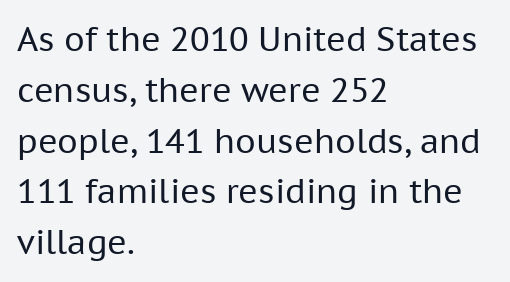
{"serif": "no", "italic": "no", "bold": "no", "weight": "regular", "width": "normal", "stroke_contrast": "low", "x_height": "medium", "monospaced": "no", "underline": "no", "align": "left", "line_spacing": "normal", "line_spacing_ratio": 1.54, "letter_spacing": "normal", "letter_spacing_em": 0.0, "glyph_px": 33}
